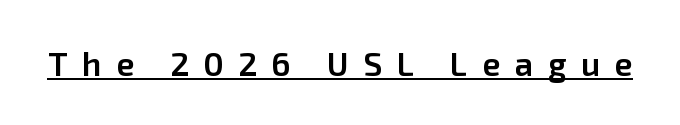
Q: Is the text bold? A: Semi-bold.
Q: Is the text italic (slanted)? A: No, it is upright.
Q: Is the typeface a serif or a sans-serif typeface? A: Sans-serif.
Q: Is the text underlined? A: Yes.
Q: Is the spacing between letters normal or unusually wide? A: Unusually wide.
Q: Width (condensed, normal, or wide)? A: Normal.
Q: Stroke contrast? A: Low.
Q: x-height? A: Medium.
Q: Monospaced? A: No.
